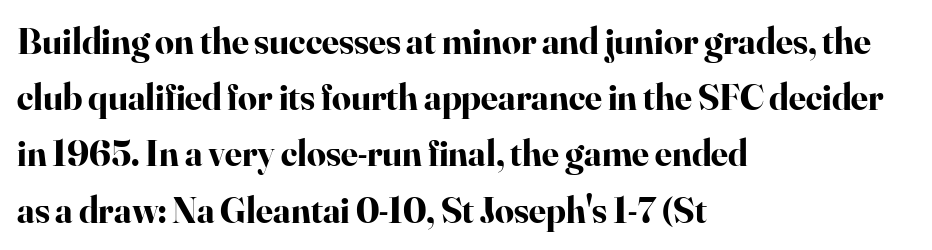
Q: Is the text bold? A: Yes.
Q: Is the text italic (slanted)? A: No, it is upright.
Q: Is the typeface a serif or a sans-serif typeface? A: Serif.
Q: Is the text underlined? A: No.
Q: How is the paragraph aligned? A: Left-aligned.
Q: Is the spacing between letters normal or unusually wide? A: Normal.
Q: Is the spacing between lines tight, normal or loose? A: Normal.
Q: Width (condensed, normal, or wide)? A: Normal.
Q: Stroke contrast? A: High.
Q: x-height? A: Small.
Q: Monospaced? A: No.
